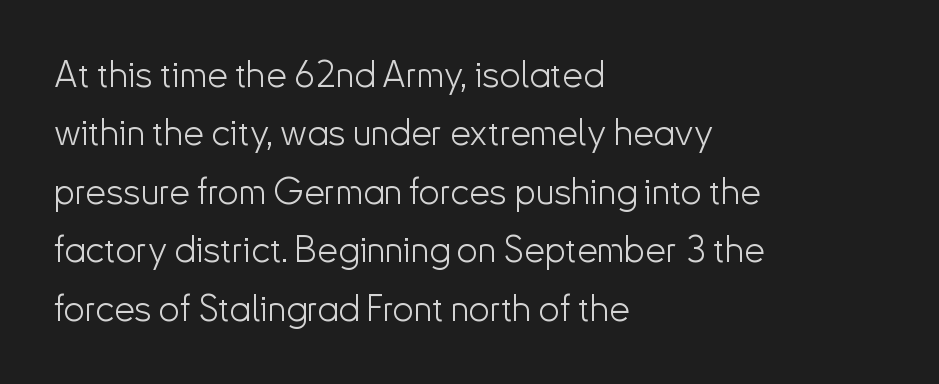
{"serif": "no", "italic": "no", "bold": "no", "weight": "light", "width": "normal", "stroke_contrast": "low", "x_height": "small", "monospaced": "no", "underline": "no", "align": "left", "line_spacing": "normal", "line_spacing_ratio": 1.58, "letter_spacing": "normal", "letter_spacing_em": 0.0, "glyph_px": 37}
